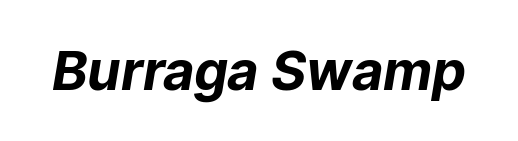
{"serif": "no", "bold": "yes", "weight": "bold", "width": "normal", "stroke_contrast": "low", "x_height": "medium", "monospaced": "no", "underline": "no", "letter_spacing": "normal", "letter_spacing_em": 0.0, "glyph_px": 54}
